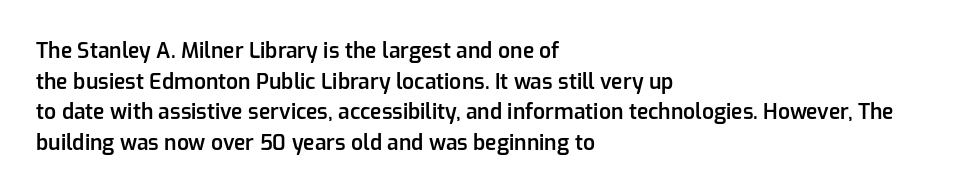
The image shows 21 px text type, upright; set left-aligned, normal line spacing (1.46x), normal letter spacing, not underlined.
